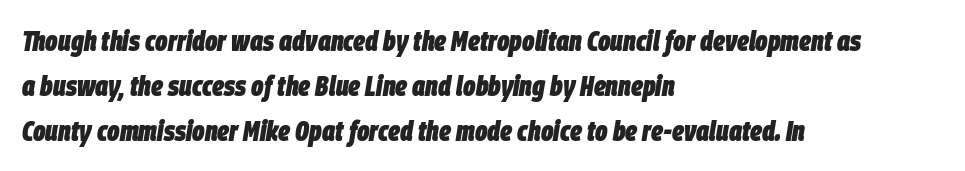
{"italic": "yes", "lean": "right", "slant_degrees": 9, "bold": "yes", "weight": "heavy", "width": "condensed", "stroke_contrast": "low", "x_height": "large", "monospaced": "no", "underline": "no", "align": "left", "line_spacing": "normal", "line_spacing_ratio": 1.56, "letter_spacing": "normal", "letter_spacing_em": 0.0, "glyph_px": 29}
